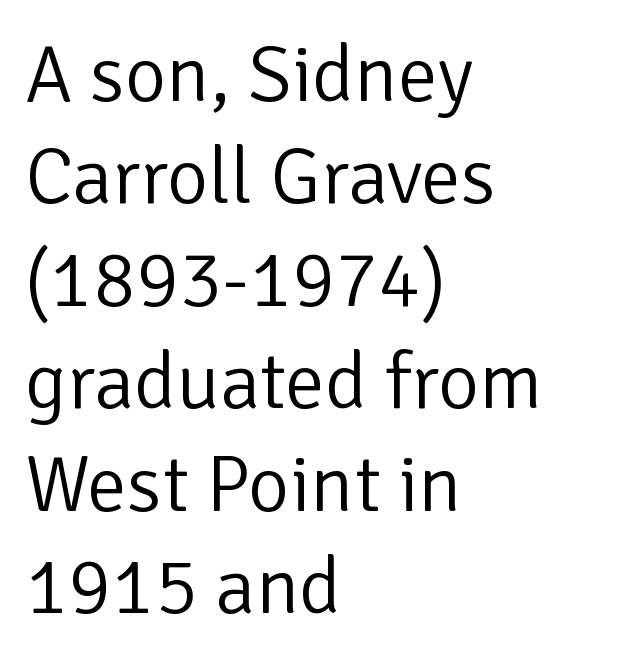
Vertically, the passage feels balanced, rows spaced as you'd expect. Each line starts at the same left margin while the right side varies. Think of a printed novel: that variable character pitch is what you see here. A typesetter would mark this as roman, not italic. Students, note that the glyphs here touch the page at normal intervals.
